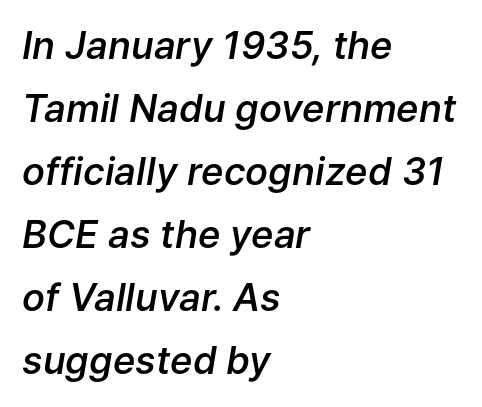
The image shows 38 px semibold type, italic (leaning right); set left-aligned, normal line spacing (1.66x), normal letter spacing, not underlined; low stroke contrast and a medium x-height.
